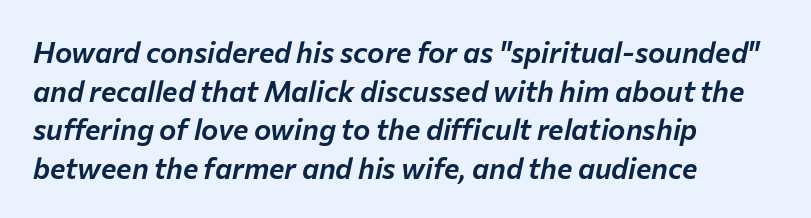
Q: Is the text italic (slanted)? A: Yes, it leans right by about 12 degrees.
Q: Is the text underlined? A: No.
Q: How is the paragraph aligned? A: Left-aligned.
Q: Is the spacing between letters normal or unusually wide? A: Normal.
Q: Is the spacing between lines tight, normal or loose? A: Normal.
Q: Width (condensed, normal, or wide)? A: Normal.
Q: Stroke contrast? A: Low.
Q: x-height? A: Medium.
Q: Monospaced? A: No.
